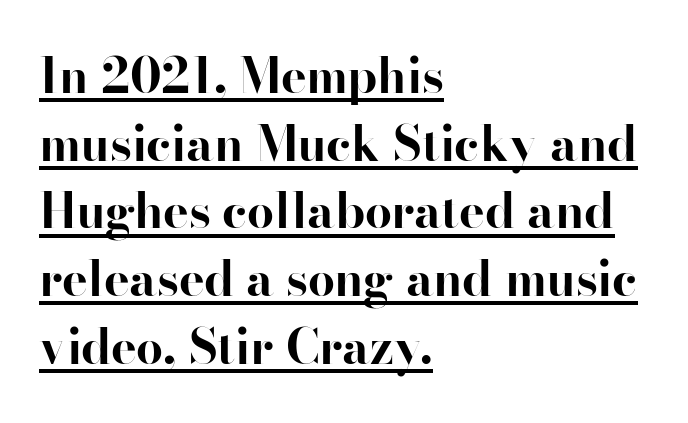
{"serif": "yes", "italic": "no", "bold": "yes", "weight": "bold", "width": "normal", "stroke_contrast": "high", "x_height": "small", "monospaced": "no", "underline": "yes", "align": "left", "line_spacing": "normal", "line_spacing_ratio": 1.41, "letter_spacing": "normal", "letter_spacing_em": 0.0, "glyph_px": 48}
